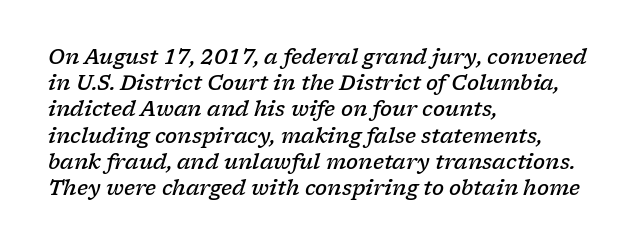
Q: Is the text bold? A: Semi-bold.
Q: Is the text italic (slanted)? A: Yes, it leans right by about 17 degrees.
Q: Is the text underlined? A: No.
Q: How is the paragraph aligned? A: Left-aligned.
Q: Is the spacing between letters normal or unusually wide? A: Normal.
Q: Is the spacing between lines tight, normal or loose? A: Normal.
